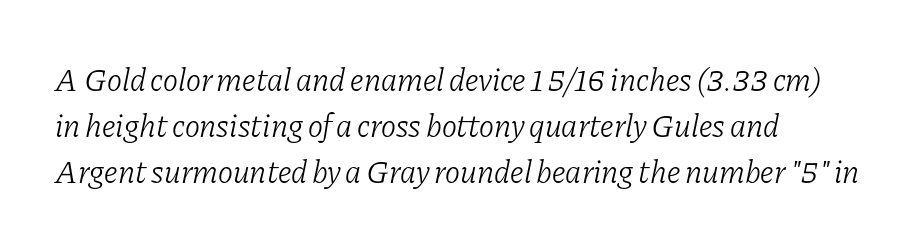
Q: Is the text bold? A: No.
Q: Is the text italic (slanted)? A: Yes, it leans right by about 11 degrees.
Q: Is the typeface a serif or a sans-serif typeface? A: Serif.
Q: Is the text underlined? A: No.
Q: How is the paragraph aligned? A: Left-aligned.
Q: Is the spacing between letters normal or unusually wide? A: Normal.
Q: Is the spacing between lines tight, normal or loose? A: Normal.
Q: Width (condensed, normal, or wide)? A: Normal.
Q: Stroke contrast? A: Low.
Q: x-height? A: Medium.
Q: Monospaced? A: No.
